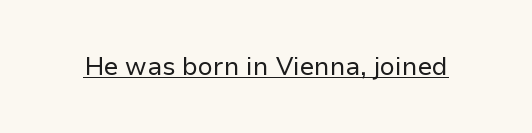
The image shows 25 px text type, upright; set normal letter spacing, underlined.
